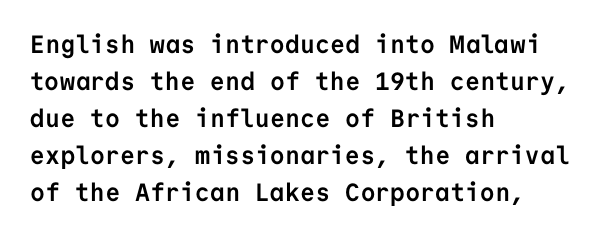
Q: Is the text bold? A: Yes.
Q: Is the text italic (slanted)? A: No, it is upright.
Q: Is the text underlined? A: No.
Q: How is the paragraph aligned? A: Left-aligned.
Q: Is the spacing between letters normal or unusually wide? A: Normal.
Q: Is the spacing between lines tight, normal or loose? A: Normal.
